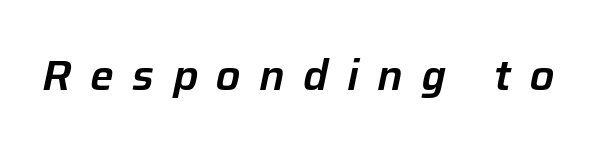
Q: Is the text italic (slanted)? A: Yes, it leans right by about 12 degrees.
Q: Is the text underlined? A: No.
Q: Is the spacing between letters normal or unusually wide? A: Unusually wide.
Q: Width (condensed, normal, or wide)? A: Normal.
Q: Stroke contrast? A: Low.
Q: x-height? A: Medium.
Q: Monospaced? A: No.
